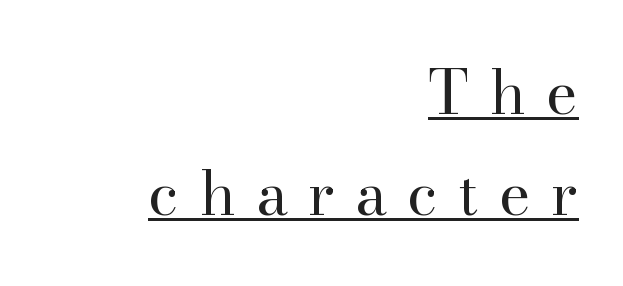
{"serif": "yes", "italic": "no", "bold": "no", "weight": "regular", "width": "normal", "stroke_contrast": "high", "x_height": "small", "monospaced": "no", "underline": "yes", "align": "right", "line_spacing": "normal", "line_spacing_ratio": 1.66, "letter_spacing": "wide", "letter_spacing_em": 0.33, "glyph_px": 61}
